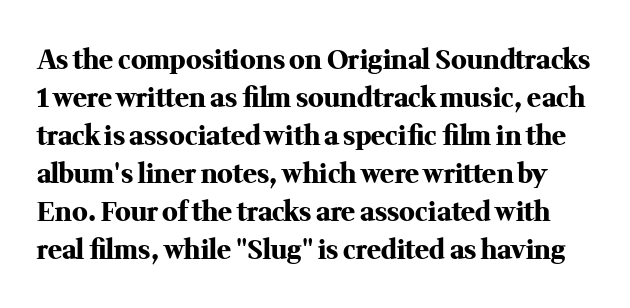
Its strokes are broad and dark, the hallmark of bold type. Letter spacing: default. The passage shown is not underscored anywhere. Ordinary non-slanted type is in use.
